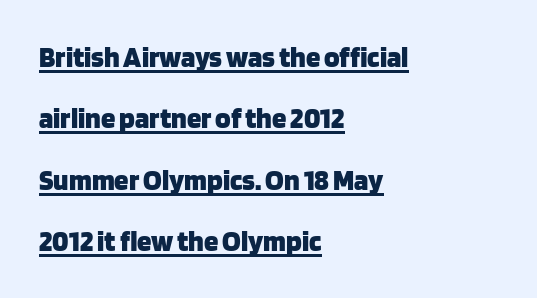
{"serif": "no", "italic": "no", "bold": "yes", "weight": "heavy", "width": "normal", "stroke_contrast": "low", "x_height": "large", "monospaced": "no", "underline": "yes", "align": "left", "line_spacing": "loose", "line_spacing_ratio": 2.12, "letter_spacing": "normal", "letter_spacing_em": 0.0, "glyph_px": 29}
